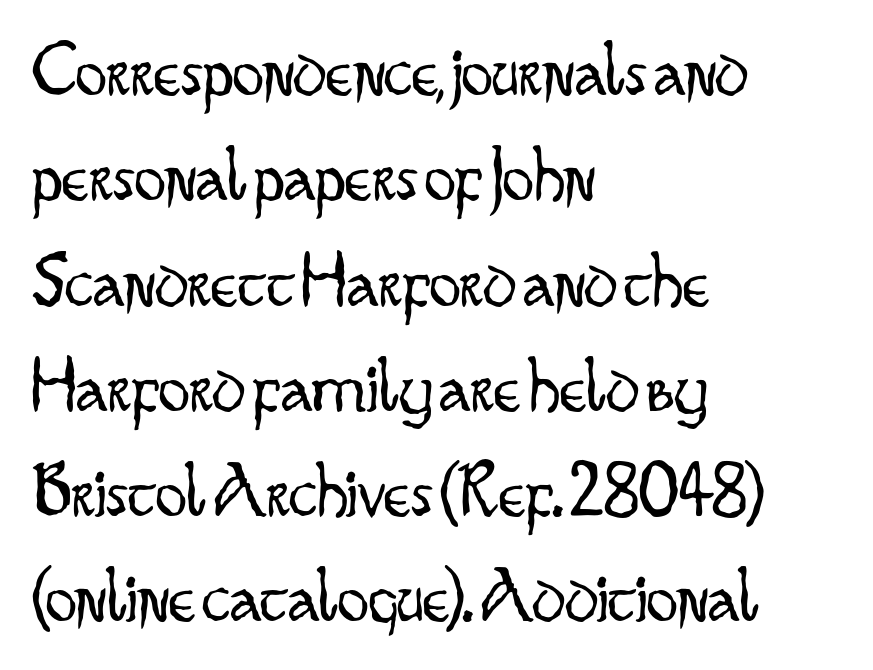
{"serif": "no", "italic": "no", "bold": "no", "weight": "light", "width": "condensed", "stroke_contrast": "low", "x_height": "small", "monospaced": "no", "underline": "no", "align": "left", "line_spacing": "normal", "line_spacing_ratio": 1.35, "letter_spacing": "normal", "letter_spacing_em": 0.0, "glyph_px": 78}
